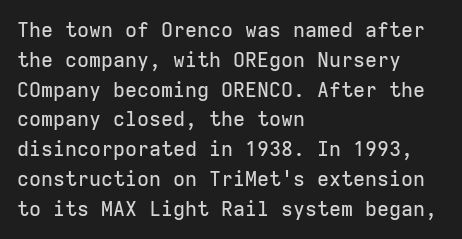
{"italic": "no", "underline": "no", "align": "left", "line_spacing": "normal", "line_spacing_ratio": 1.49, "letter_spacing": "normal", "letter_spacing_em": 0.0, "glyph_px": 20}
